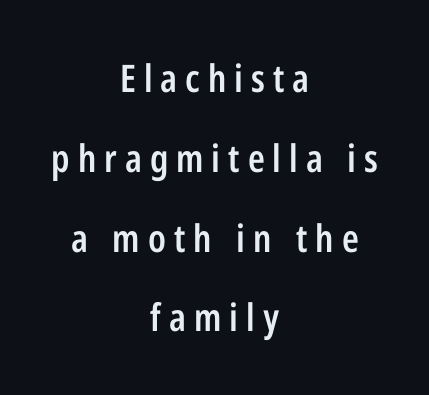
The image shows 38 px semibold, condensed sans-serif type, upright; set centered, loose line spacing (2.1x), unusually wide letter spacing (+0.21 em), not underlined; low stroke contrast and a medium x-height.
